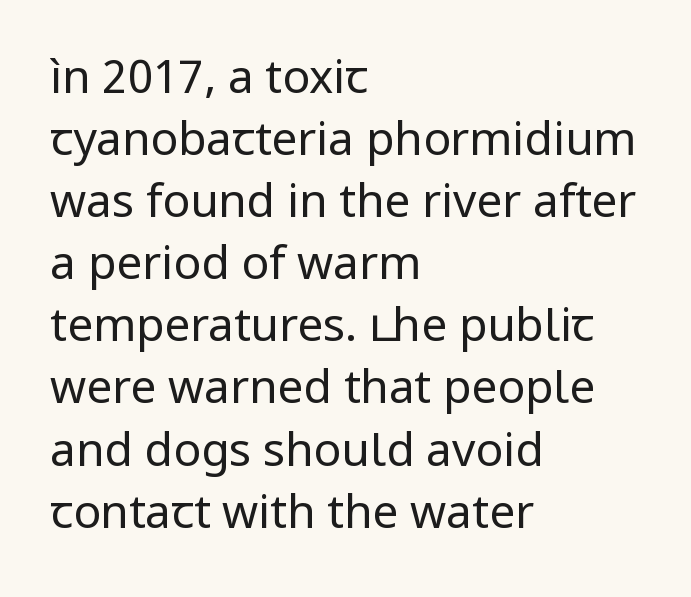
{"serif": "no", "italic": "no", "bold": "no", "weight": "regular", "width": "normal", "stroke_contrast": "low", "x_height": "medium", "monospaced": "no", "underline": "no", "align": "left", "line_spacing": "normal", "line_spacing_ratio": 1.35, "letter_spacing": "normal", "letter_spacing_em": 0.0, "glyph_px": 46}
